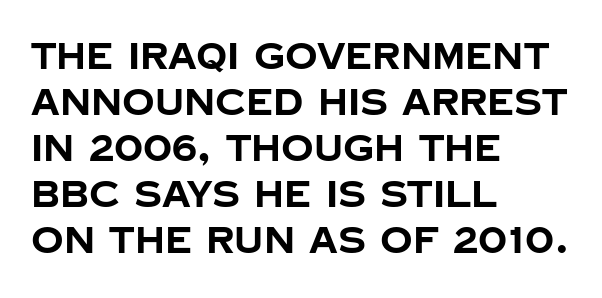
Q: Is the text bold? A: Yes.
Q: Is the text italic (slanted)? A: No, it is upright.
Q: Is the typeface a serif or a sans-serif typeface? A: Sans-serif.
Q: Is the text underlined? A: No.
Q: How is the paragraph aligned? A: Left-aligned.
Q: Is the spacing between letters normal or unusually wide? A: Normal.
Q: Is the spacing between lines tight, normal or loose? A: Normal.
Q: Width (condensed, normal, or wide)? A: Normal.
Q: Stroke contrast? A: Low.
Q: x-height? A: Large.
Q: Monospaced? A: No.
